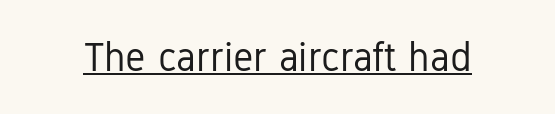
Honestly, the letter spacing is just normal — you wouldn't notice it. Somebody hit Ctrl+U on this one — the words are underlined. Character widths vary here, with narrow letters taking less room than wide ones. Weight: regular or lighter.
